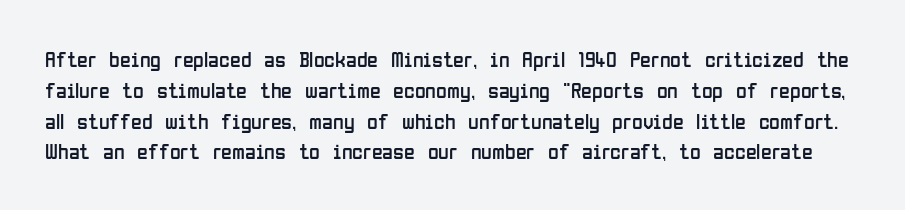
Q: Is the text bold? A: No.
Q: Is the text italic (slanted)? A: No, it is upright.
Q: Is the text underlined? A: No.
Q: Is the spacing between letters normal or unusually wide? A: Normal.
Q: Is the spacing between lines tight, normal or loose? A: Normal.
